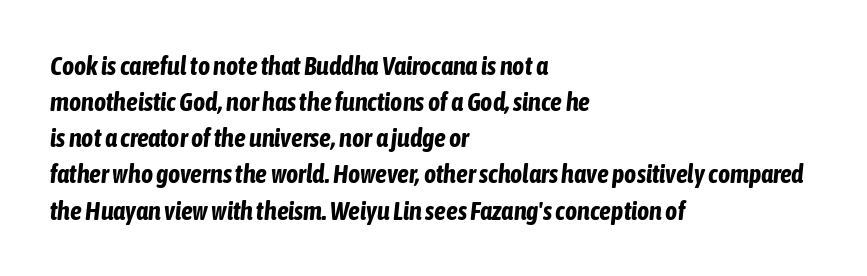
The image shows 26 px bold type, italic (leaning right); set left-aligned, normal line spacing (1.39x), normal letter spacing, not underlined.
